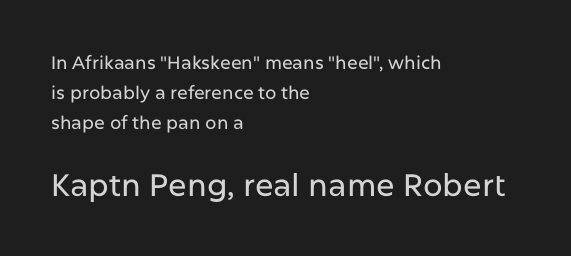
No extra tracking has been applied to these lines. Nope, not italic — everything's standing straight. Proportional: the letters do not fall into vertical columns. The face used here appears at its bigger size in the lower chunk. The designer went with a sans here, leaving each stem footless.
